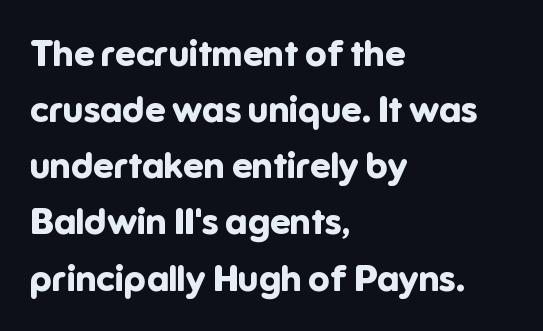
Visually the block forms a straight wall on the left and a jagged coastline on the right. The vertical gap from one line to the next is medium. What stands out about the letter spacing? Nothing — it is the standard amount. Serifs: no, the terminals of the letterforms are clean.
